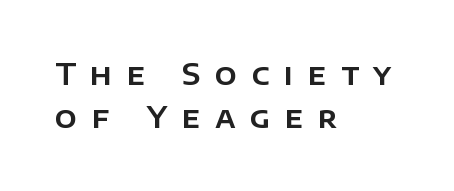
Whoever set this chose a conventional vertical rhythm. Any mark beneath the type? The region is blank. The face used here is a sans, in the tradition of grotesques and geometrics. Every character sits straight up, as roman type does. All the whitespace from short lines collects on the right.
